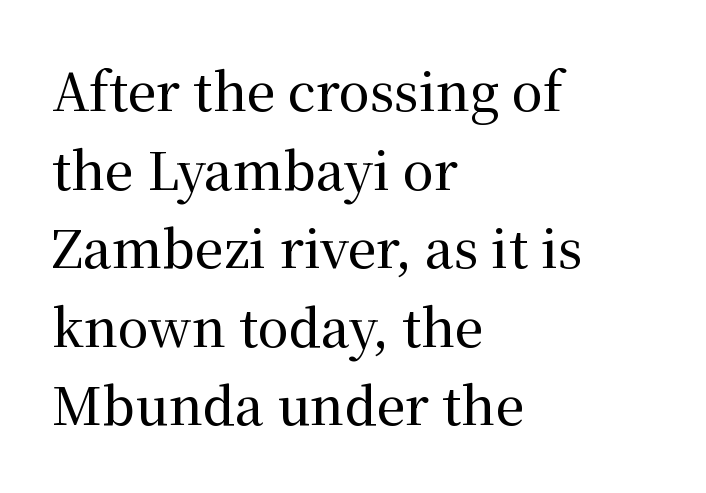
The image shows 51 px serif type, upright; set left-aligned, normal line spacing (1.54x), normal letter spacing, not underlined; medium stroke contrast and a medium x-height.
